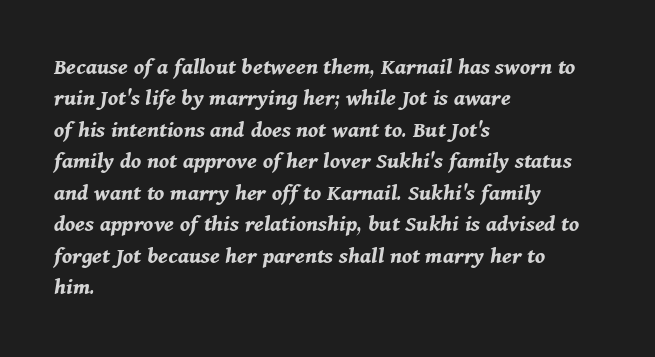
Caption: standard tracking, unaltered. This rendering uses left alignment, leaving the right contour irregular. The gap between lines stays unmarked. Emphasis by weight is at full strength: bold. Regular leading. Designer's note — italics engaged.
